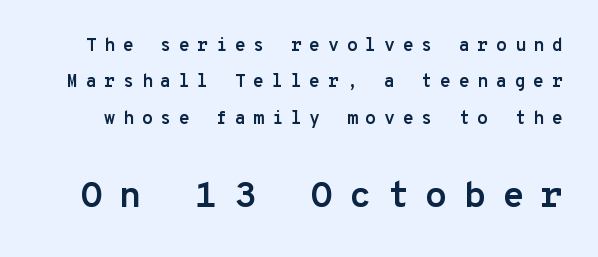
Characters follow at a spacing far wider than the type designer built in. Check under the words: just untouched page. The passage shown begins with its smaller block and ends with its larger one. Students, observe: this is what heavily led, spacious text looks like.
